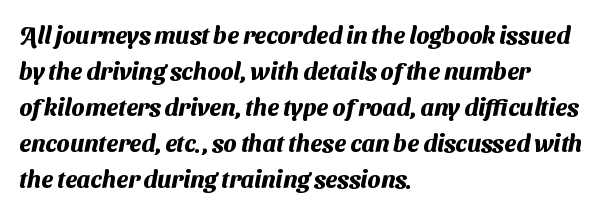
The image shows 24 px bold type; set left-aligned, normal line spacing (1.5x), normal letter spacing, not underlined.
